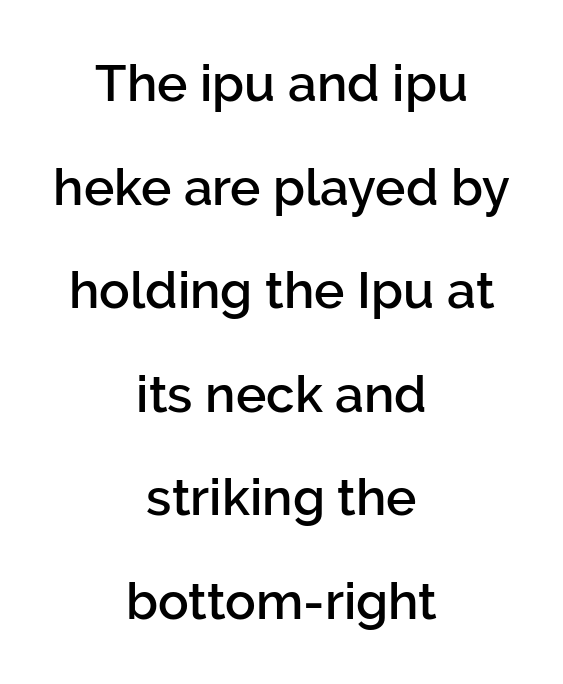
{"serif": "no", "italic": "no", "bold": "semi", "weight": "semibold", "width": "normal", "stroke_contrast": "low", "x_height": "medium", "monospaced": "no", "underline": "no", "align": "center", "line_spacing": "loose", "line_spacing_ratio": 2.03, "letter_spacing": "normal", "letter_spacing_em": 0.0, "glyph_px": 51}
